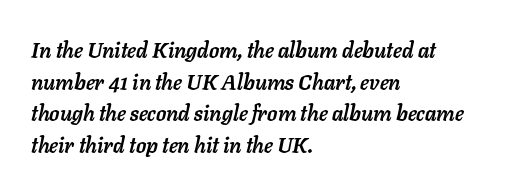
{"italic": "yes", "lean": "right", "slant_degrees": 11, "bold": "yes", "underline": "no", "align": "left", "line_spacing": "normal", "line_spacing_ratio": 1.51, "letter_spacing": "normal", "letter_spacing_em": 0.0, "glyph_px": 21}
